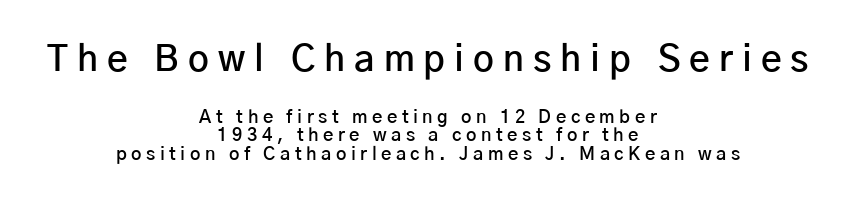
{"serif": "no", "italic": "no", "bold": "semi", "weight": "semibold", "width": "normal", "stroke_contrast": "low", "x_height": "medium", "monospaced": "no", "underline": "no", "align": "center", "line_spacing": "tight", "line_spacing_ratio": 1.03, "letter_spacing": "wide", "letter_spacing_em": 0.25, "larger_block": "first", "size_ratio": 2.0, "glyph_px": 36}
